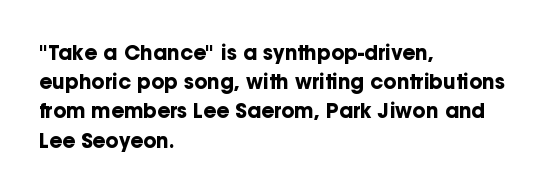
{"italic": "no", "bold": "yes", "underline": "no", "align": "left", "line_spacing": "normal", "line_spacing_ratio": 1.46, "letter_spacing": "normal", "letter_spacing_em": 0.0, "glyph_px": 20}
